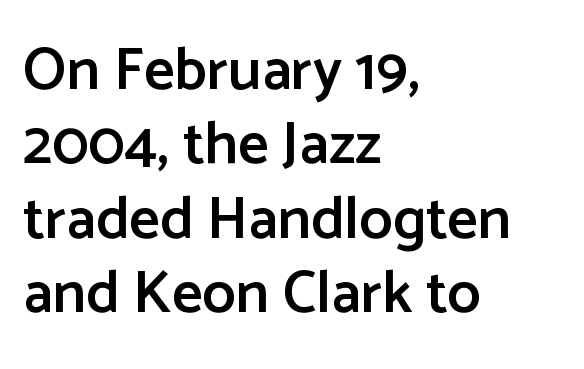
The image shows 60 px semibold sans-serif type, upright; set left-aligned, line spacing 1.24x, normal letter spacing, not underlined; low stroke contrast and a medium x-height.
